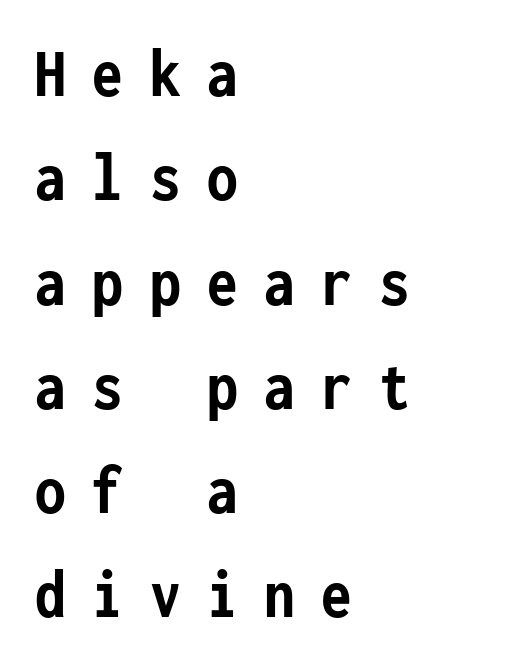
{"serif": "no", "italic": "no", "bold": "yes", "weight": "semibold", "width": "condensed", "stroke_contrast": "low", "x_height": "medium", "monospaced": "yes", "underline": "no", "align": "left", "line_spacing": "normal", "line_spacing_ratio": 1.49, "letter_spacing": "wide", "letter_spacing_em": 0.38, "glyph_px": 70}
